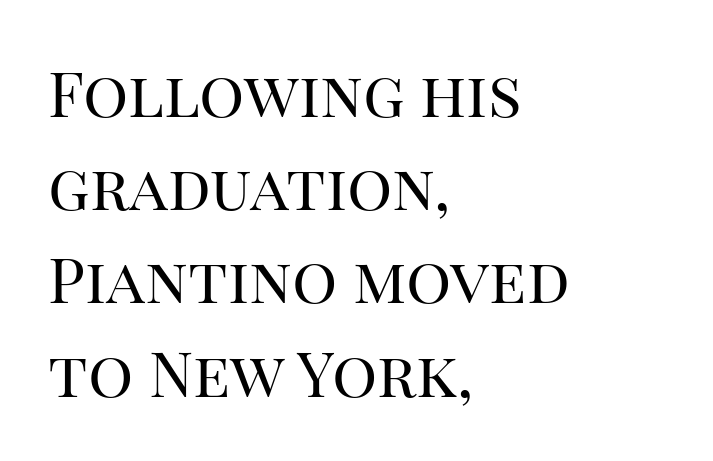
The image shows 63 px regular-weight serif type, upright; set left-aligned, normal line spacing (1.48x), normal letter spacing, not underlined; high stroke contrast and a large x-height.
